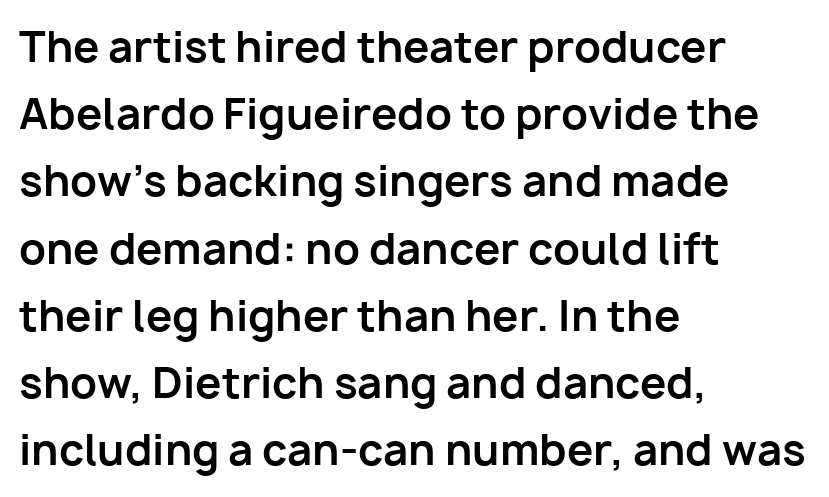
The image shows 42 px bold sans-serif type, upright; set left-aligned, normal line spacing (1.6x), normal letter spacing, not underlined; low stroke contrast and a medium x-height.
